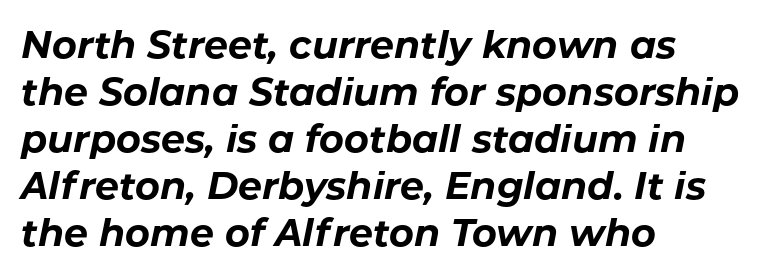
{"italic": "yes", "lean": "right", "slant_degrees": 11, "bold": "yes", "weight": "bold", "width": "normal", "stroke_contrast": "low", "x_height": "medium", "monospaced": "no", "underline": "no", "align": "left", "line_spacing_ratio": 1.24, "letter_spacing": "normal", "letter_spacing_em": 0.0, "glyph_px": 38}
